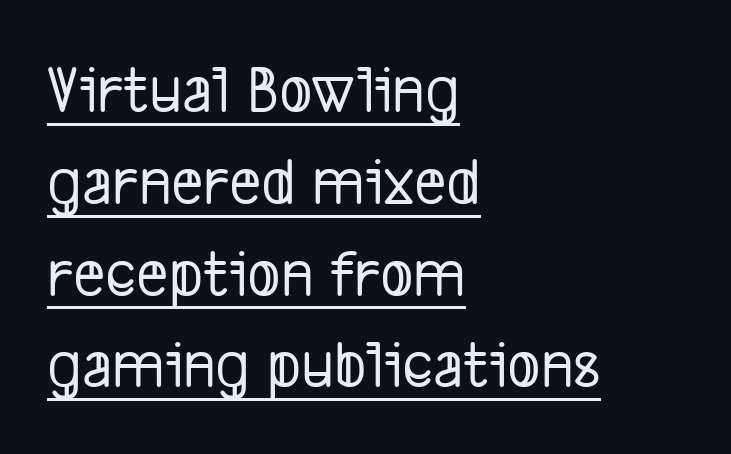
Q: Is the typeface a serif or a sans-serif typeface? A: Sans-serif.
Q: Is the text underlined? A: Yes.
Q: How is the paragraph aligned? A: Left-aligned.
Q: Is the spacing between letters normal or unusually wide? A: Normal.
Q: Is the spacing between lines tight, normal or loose? A: Normal.
Q: Width (condensed, normal, or wide)? A: Condensed.
Q: Stroke contrast? A: Low.
Q: x-height? A: Medium.
Q: Monospaced? A: No.
